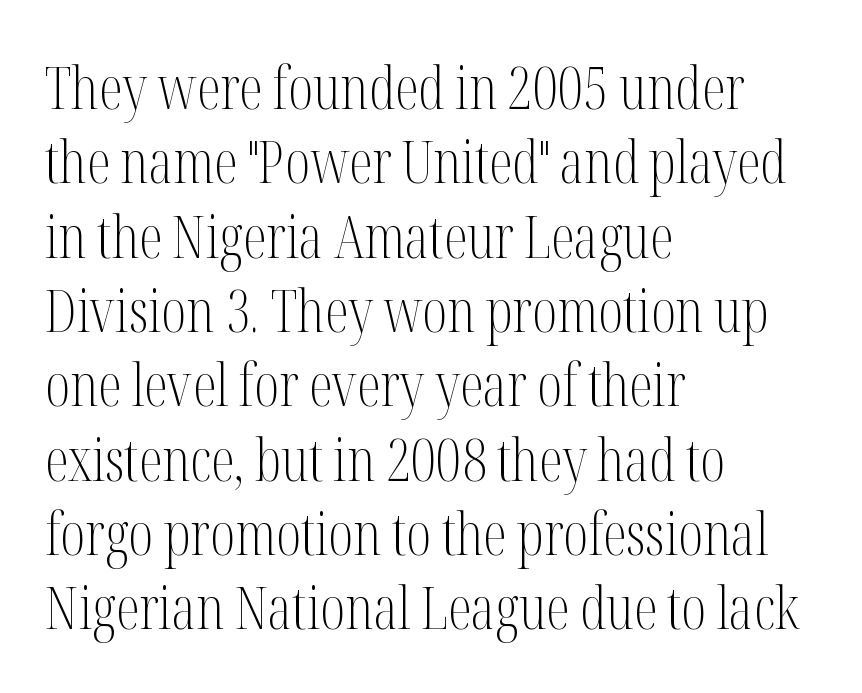
{"serif": "yes", "italic": "no", "bold": "no", "weight": "light", "width": "condensed", "stroke_contrast": "medium", "x_height": "medium", "monospaced": "no", "underline": "no", "align": "left", "line_spacing": "normal", "line_spacing_ratio": 1.26, "letter_spacing": "normal", "letter_spacing_em": 0.0, "glyph_px": 59}
